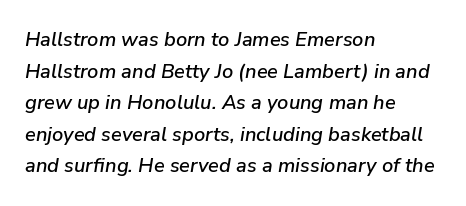
{"italic": "yes", "lean": "right", "slant_degrees": 9, "underline": "no", "align": "left", "line_spacing": "normal", "line_spacing_ratio": 1.58, "letter_spacing": "normal", "letter_spacing_em": 0.0, "glyph_px": 20}
